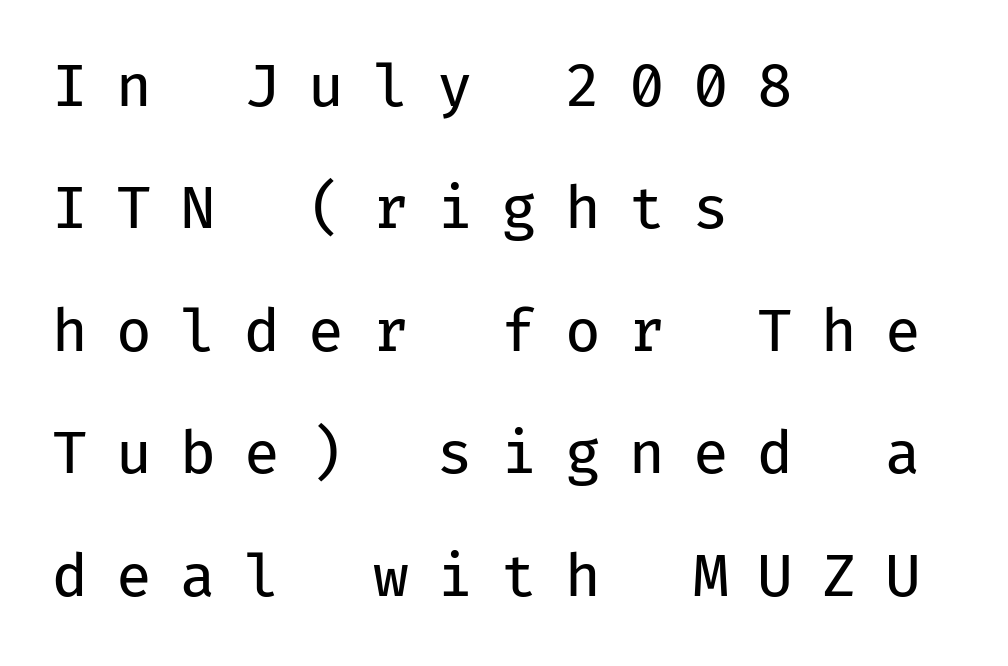
The image shows 58 px regular-weight sans-serif type, upright, monospaced; set left-aligned, loose line spacing (2.11x), unusually wide letter spacing (+0.49 em), not underlined; low stroke contrast and a medium x-height.
